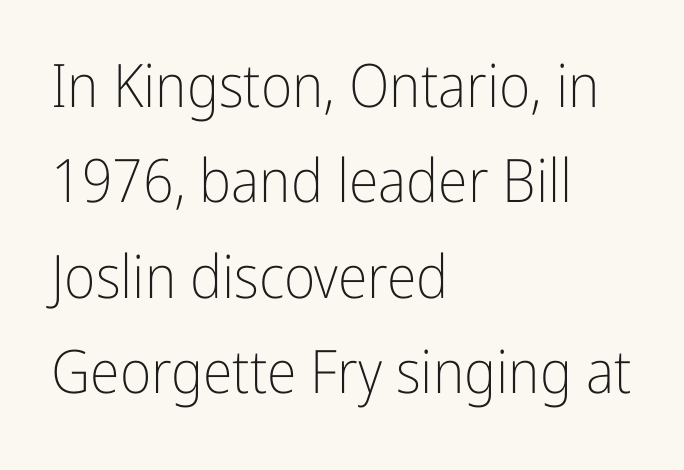
The image shows 60 px light, condensed sans-serif type, upright; set left-aligned, normal line spacing (1.59x), normal letter spacing, not underlined; low stroke contrast and a medium x-height.
